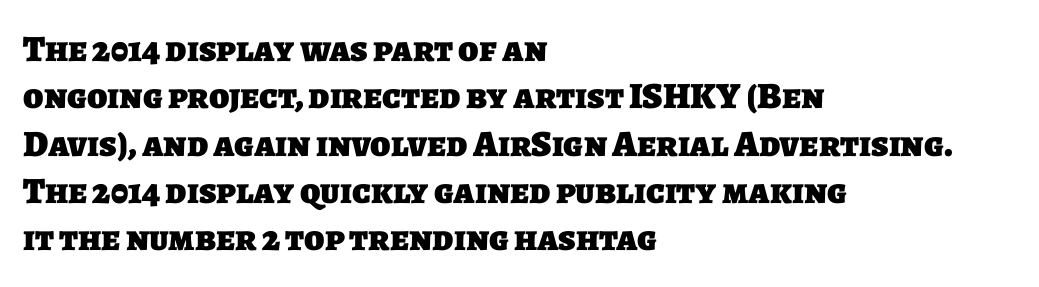
The image shows 37 px heavy sans-serif type; set left-aligned, normal line spacing (1.28x), normal letter spacing, not underlined; low stroke contrast and a large x-height.
